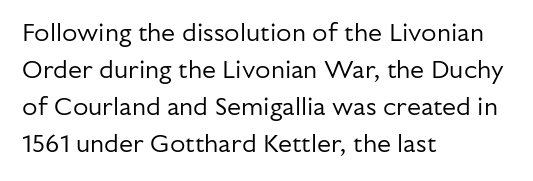
{"italic": "no", "bold": "no", "underline": "no", "align": "left", "line_spacing": "normal", "line_spacing_ratio": 1.48, "letter_spacing": "normal", "letter_spacing_em": 0.0, "glyph_px": 25}
